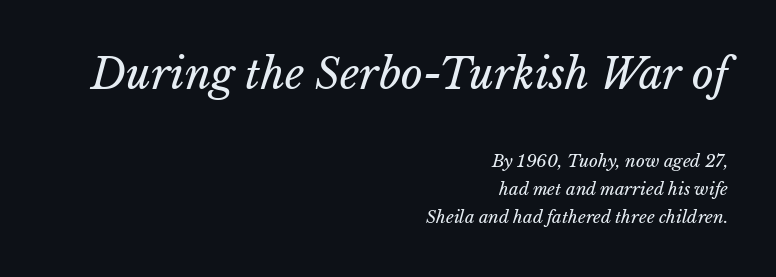
The image shows 42 px regular-weight type; set right-aligned, normal line spacing (1.64x), normal letter spacing, not underlined; the first (top) block is 2.47x larger; low stroke contrast and a medium x-height.
